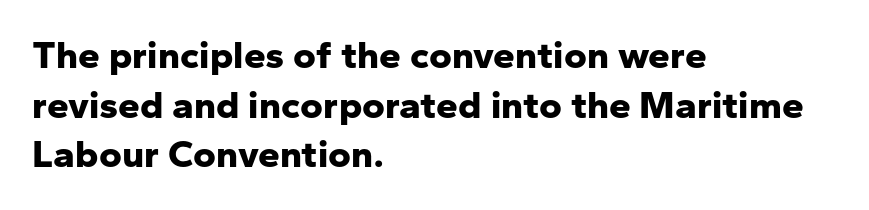
In terms of letterspacing, this is plain default setting. The glyphs are unaccompanied by any horizontal stroke below them. The font's upright variant was chosen for this text. The font family rendered here belongs to the sans-serif group. The setting favours the left margin, as ordinary paragraphs usually do.
